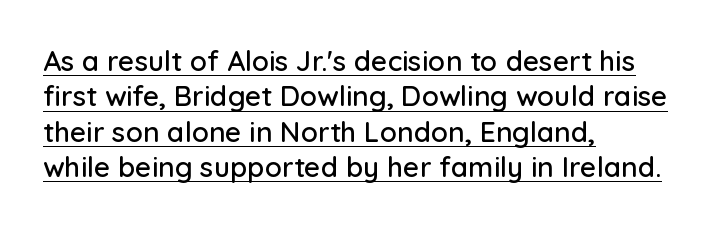
The image shows 28 px sans-serif type, upright; set left-aligned, normal line spacing (1.26x), normal letter spacing, underlined; low stroke contrast and a medium x-height.
